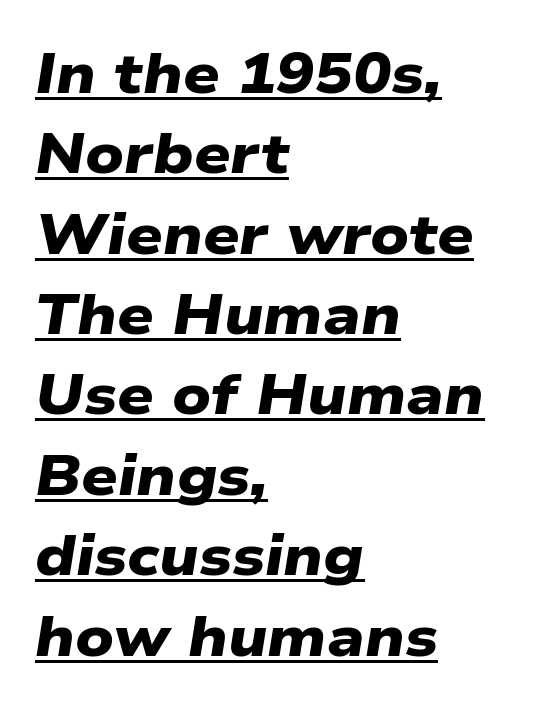
Q: Is the text bold? A: Yes.
Q: Is the typeface a serif or a sans-serif typeface? A: Sans-serif.
Q: Is the text underlined? A: Yes.
Q: How is the paragraph aligned? A: Left-aligned.
Q: Is the spacing between letters normal or unusually wide? A: Normal.
Q: Is the spacing between lines tight, normal or loose? A: Normal.
Q: Width (condensed, normal, or wide)? A: Wide.
Q: Stroke contrast? A: Low.
Q: x-height? A: Medium.
Q: Monospaced? A: No.
